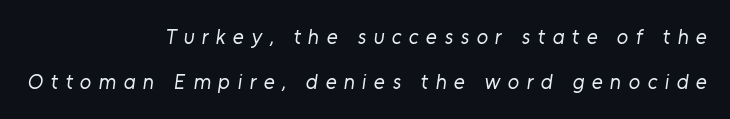
The image shows 21 px text type; set right-aligned, loose line spacing (2.12x), unusually wide letter spacing (+0.35 em), not underlined.
